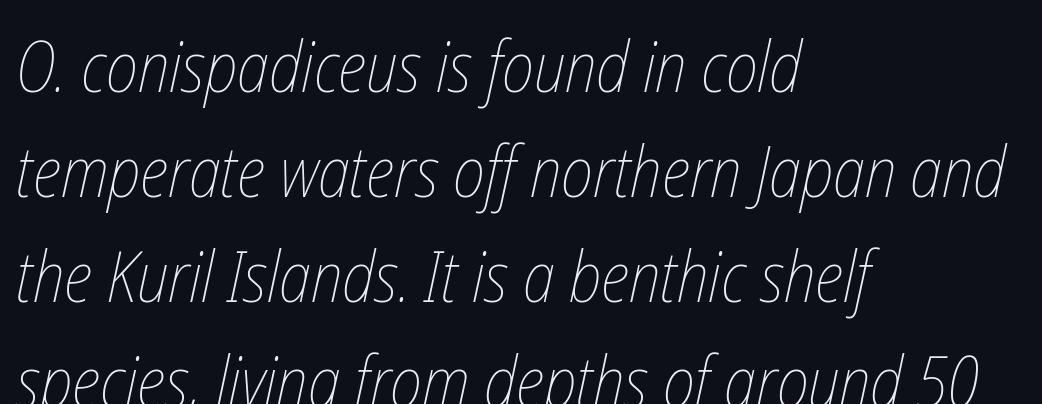
{"bold": "no", "weight": "thin", "width": "condensed", "stroke_contrast": "low", "x_height": "medium", "monospaced": "no", "underline": "no", "align": "left", "line_spacing": "normal", "line_spacing_ratio": 1.48, "letter_spacing": "normal", "letter_spacing_em": 0.0, "glyph_px": 71}
